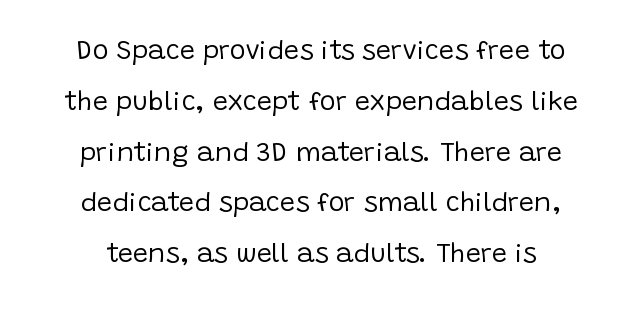
The image shows 27 px text type, upright; set line spacing 1.88x, normal letter spacing, not underlined.
